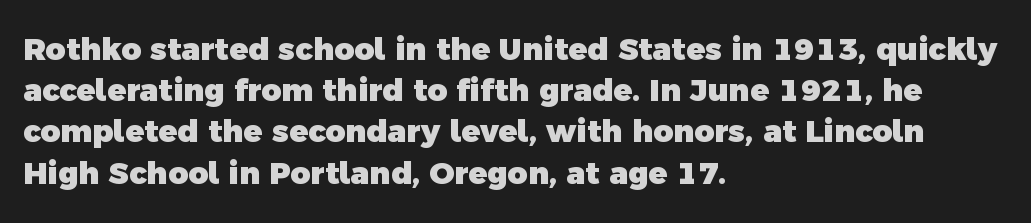
Q: Is the text bold? A: Yes.
Q: Is the typeface a serif or a sans-serif typeface? A: Sans-serif.
Q: Is the text underlined? A: No.
Q: How is the paragraph aligned? A: Left-aligned.
Q: Is the spacing between letters normal or unusually wide? A: Normal.
Q: Is the spacing between lines tight, normal or loose? A: Normal.
Q: Width (condensed, normal, or wide)? A: Normal.
Q: x-height? A: Medium.
Q: Monospaced? A: No.
